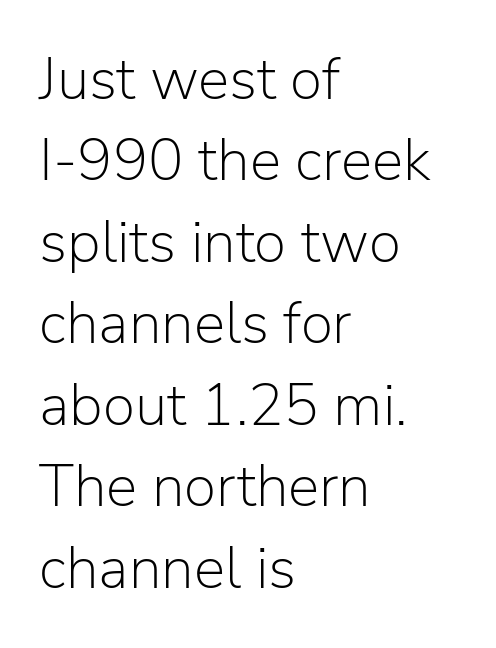
Characters remain perfectly vertical along every line. Descender tails drop into unmarked territory. The rendering uses natural spacing where letterforms have individual widths. The leading is moderate, giving the passage an even texture. Weight: in the light-to-regular range. The font family rendered here belongs to the sans-serif group.
